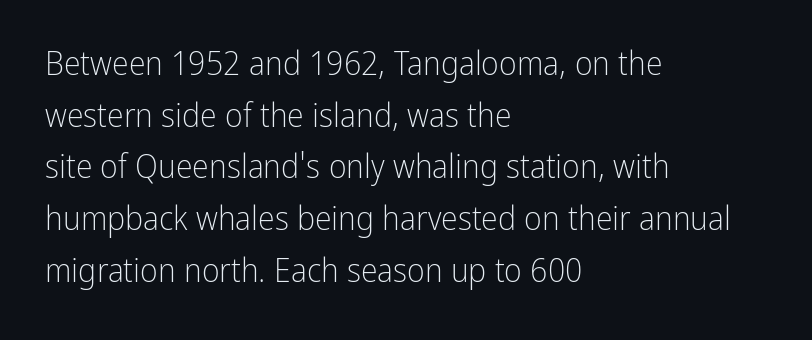
{"serif": "no", "italic": "no", "bold": "no", "weight": "light", "width": "condensed", "stroke_contrast": "low", "x_height": "medium", "monospaced": "no", "underline": "no", "align": "left", "line_spacing": "normal", "line_spacing_ratio": 1.52, "letter_spacing": "normal", "letter_spacing_em": 0.0, "glyph_px": 34}
